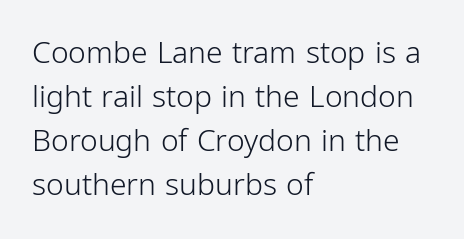
The image shows 30 px light, condensed sans-serif type, upright; set left-aligned, normal line spacing (1.47x), normal letter spacing, not underlined; low stroke contrast and a medium x-height.
